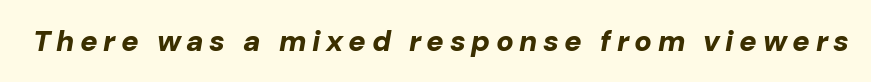
{"italic": "yes", "lean": "right", "slant_degrees": 10, "bold": "yes", "weight": "bold", "width": "normal", "stroke_contrast": "low", "x_height": "medium", "monospaced": "no", "underline": "no", "glyph_px": 29}
